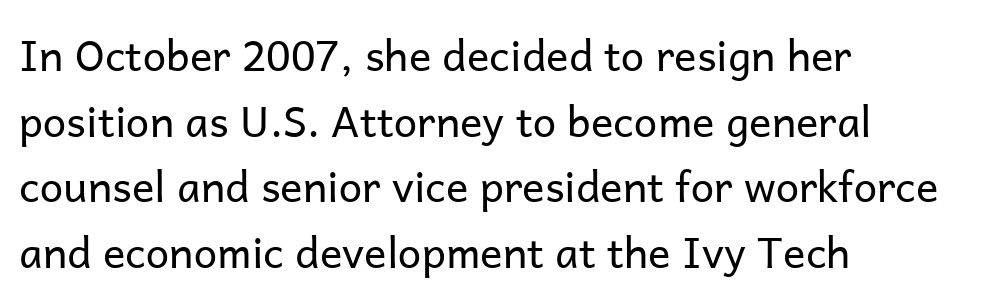
The leading is moderate, giving the passage an even texture. All the whitespace from short lines collects on the right. The strip under each line holds only bare page. Unlike italic type, these characters show no tilt at all.
